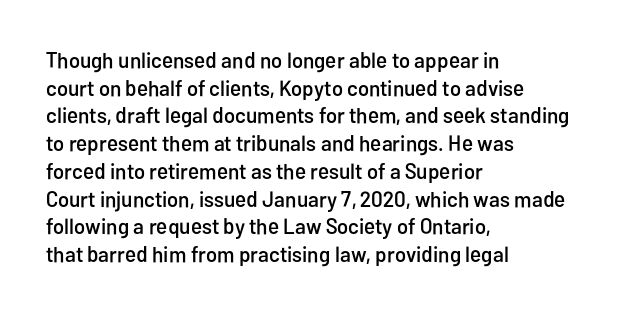
{"italic": "no", "underline": "no", "align": "left", "line_spacing": "normal", "line_spacing_ratio": 1.26, "letter_spacing": "normal", "letter_spacing_em": 0.0, "glyph_px": 22}
